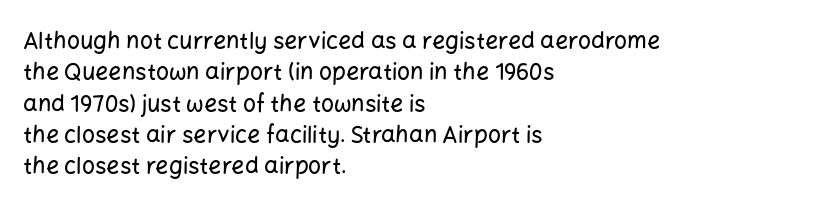
The image shows 23 px text type, upright; set left-aligned, normal line spacing (1.36x), normal letter spacing, not underlined.
